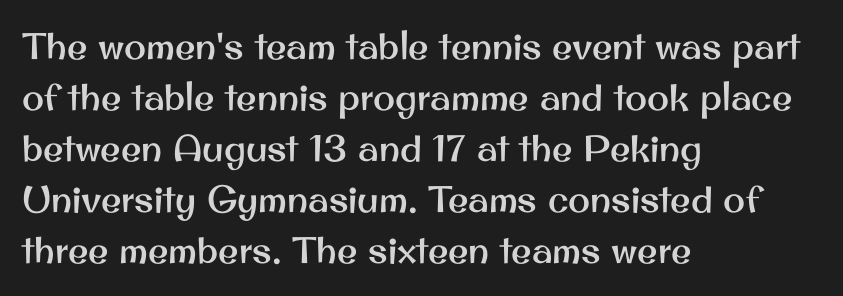
Q: Is the text italic (slanted)? A: No, it is upright.
Q: Is the typeface a serif or a sans-serif typeface? A: Sans-serif.
Q: Is the text underlined? A: No.
Q: How is the paragraph aligned? A: Left-aligned.
Q: Is the spacing between letters normal or unusually wide? A: Normal.
Q: Is the spacing between lines tight, normal or loose? A: Normal.
Q: Width (condensed, normal, or wide)? A: Normal.
Q: Stroke contrast? A: Medium.
Q: x-height? A: Small.
Q: Monospaced? A: No.
